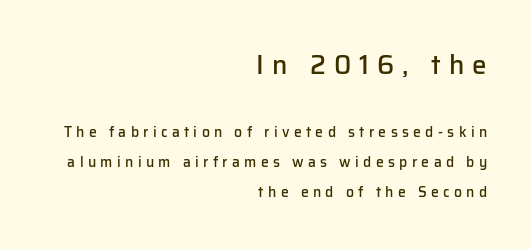
{"italic": "no", "bold": "semi", "underline": "no", "align": "right", "line_spacing": "loose", "line_spacing_ratio": 2.16, "letter_spacing": "wide", "letter_spacing_em": 0.31, "larger_block": "first", "size_ratio": 1.86, "glyph_px": 26}
